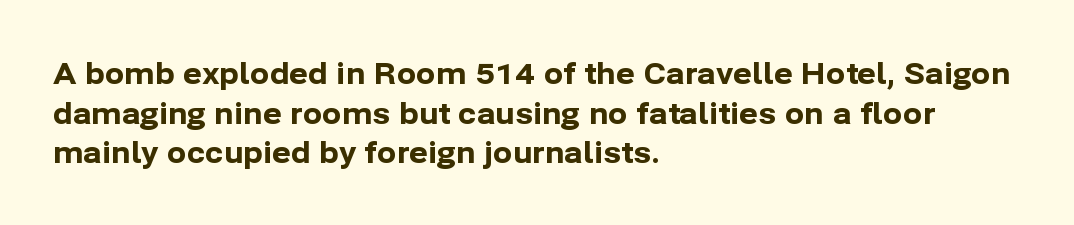
The image shows 29 px bold sans-serif type, upright; set left-aligned, normal line spacing (1.37x), normal letter spacing, not underlined; low stroke contrast and a medium x-height.
